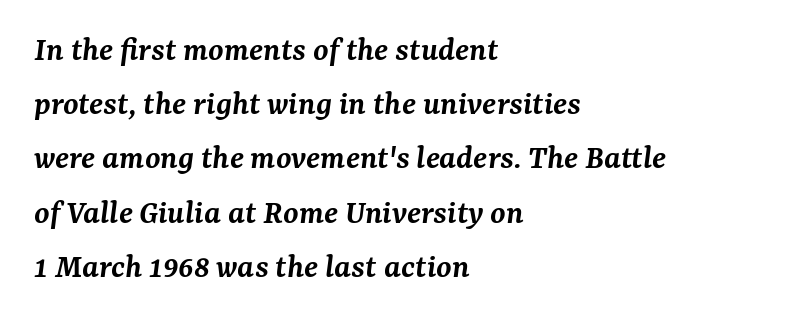
{"serif": "yes", "italic": "yes", "lean": "right", "slant_degrees": 7, "bold": "semi", "weight": "semibold", "width": "normal", "stroke_contrast": "medium", "x_height": "medium", "monospaced": "no", "underline": "no", "align": "left", "line_spacing": "normal", "line_spacing_ratio": 1.55, "letter_spacing": "normal", "letter_spacing_em": 0.0, "glyph_px": 35}
